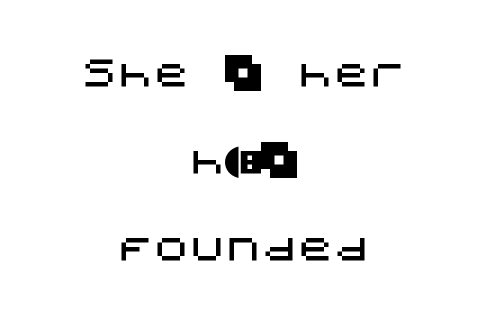
The image shows 36 px sans-serif type, upright; set centered, loose line spacing (2.41x), normal letter spacing, not underlined; medium stroke contrast and a large x-height.
